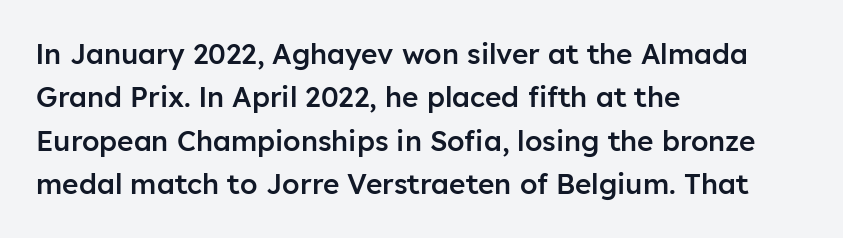
{"serif": "no", "italic": "no", "bold": "semi", "weight": "semibold", "width": "normal", "stroke_contrast": "low", "x_height": "medium", "monospaced": "no", "underline": "no", "align": "left", "line_spacing": "normal", "line_spacing_ratio": 1.55, "letter_spacing": "normal", "letter_spacing_em": 0.0, "glyph_px": 28}
